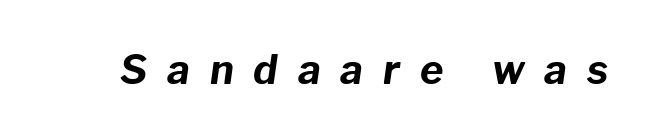
Q: Is the text bold? A: Yes.
Q: Is the text italic (slanted)? A: Yes, it leans right by about 8 degrees.
Q: Is the text underlined? A: No.
Q: Is the spacing between letters normal or unusually wide? A: Unusually wide.
Q: Width (condensed, normal, or wide)? A: Normal.
Q: Stroke contrast? A: Low.
Q: x-height? A: Medium.
Q: Monospaced? A: No.
